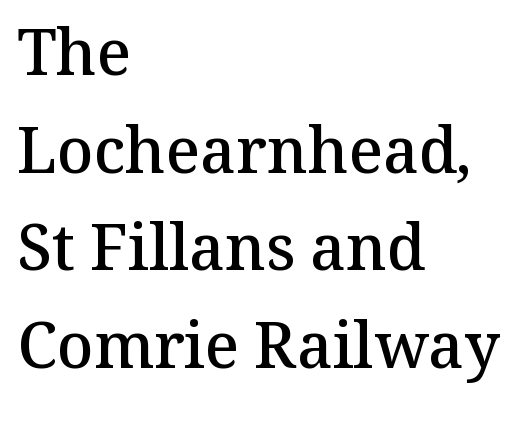
This sample is left-justified, so line endings fall wherever the words run out. A typesetter would call this zero additional tracking. The designer went with a serif here, giving each stem small feet. Type without underlining. Is this a fixed-width face? No — the glyphs have proportional, varying widths. The lettering stays uniformly vertical, giving the passage a roman look.
